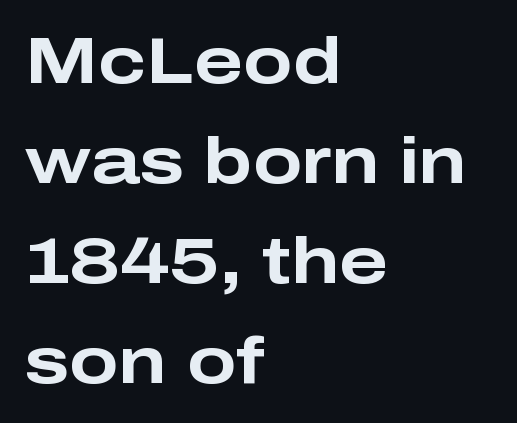
The image shows 65 px bold, wide sans-serif type, upright; set left-aligned, normal line spacing (1.54x), normal letter spacing, not underlined; low stroke contrast and a medium x-height.
